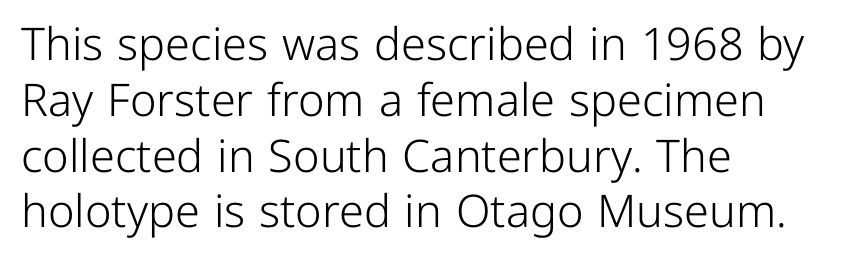
Each letter keeps its own natural width here, so spacing adapts to shape. It's the straight-up-and-down kind of type. The horizontal fit of the characters is conventional and even. One-word summary of the alignment: left. Stems and bowls with no extra thickness — not bold. The baseline area is clear.
